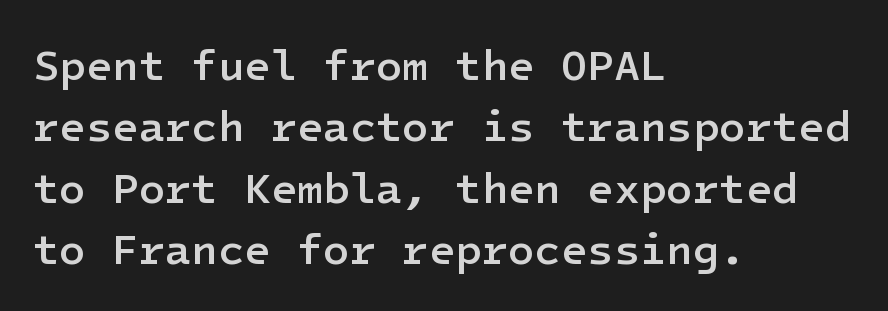
Underline: absent. The font family rendered here belongs to the sans-serif group. Is there much room between lines? A standard amount, neither cramped nor airy. Nothing unusual about the tracking: characters are spaced as the font intends. The setting favours the left margin, as ordinary paragraphs usually do.
